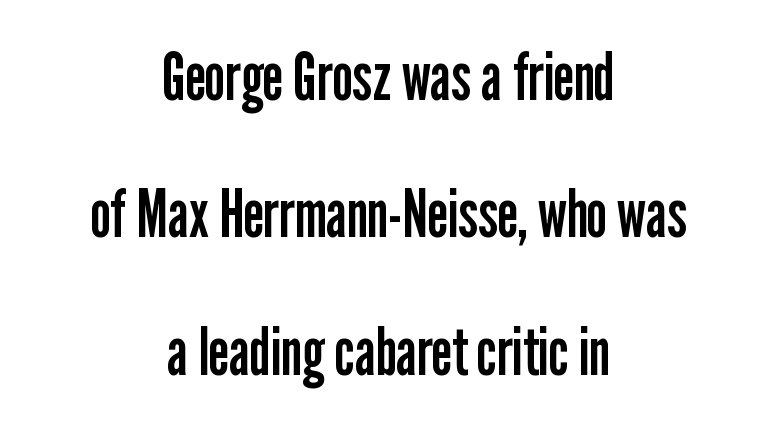
{"serif": "no", "italic": "no", "bold": "no", "weight": "regular", "width": "condensed", "stroke_contrast": "low", "x_height": "medium", "monospaced": "no", "underline": "no", "align": "center", "line_spacing": "loose", "line_spacing_ratio": 2.08, "letter_spacing": "normal", "letter_spacing_em": 0.0, "glyph_px": 66}
